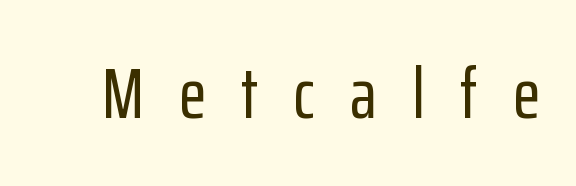
{"serif": "no", "italic": "no", "width": "condensed", "stroke_contrast": "low", "x_height": "medium", "monospaced": "no", "underline": "no", "letter_spacing": "wide", "letter_spacing_em": 0.49, "glyph_px": 72}
